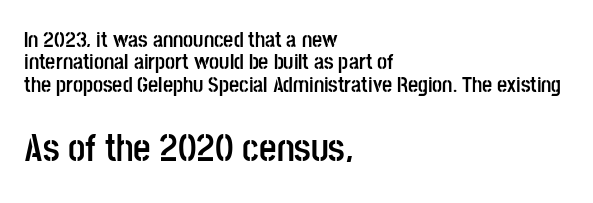
The image shows 38 px semibold, condensed sans-serif type, upright; set left-aligned, tight line spacing (1.02x), normal letter spacing, not underlined; the second (bottom) block is 1.73x larger; low stroke contrast and a large x-height.
